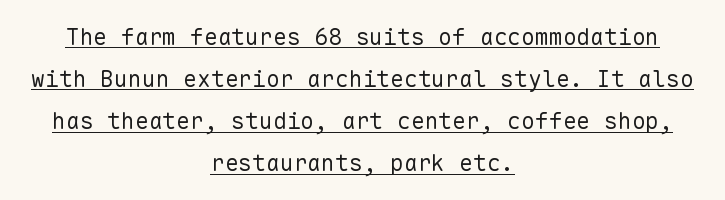
Q: Is the text bold? A: No.
Q: Is the text italic (slanted)? A: No, it is upright.
Q: Is the text underlined? A: Yes.
Q: How is the paragraph aligned? A: Centered.
Q: Is the spacing between letters normal or unusually wide? A: Normal.
